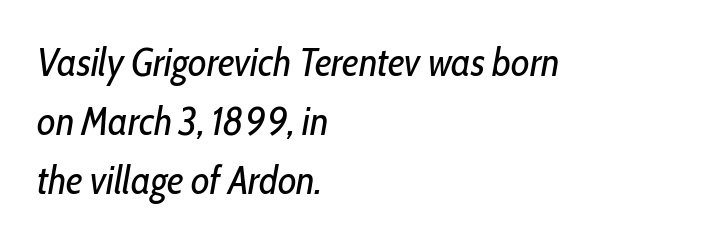
The image shows 40 px regular-weight, condensed type, italic (leaning right); set left-aligned, normal line spacing (1.47x), normal letter spacing, not underlined; low stroke contrast and a medium x-height.
